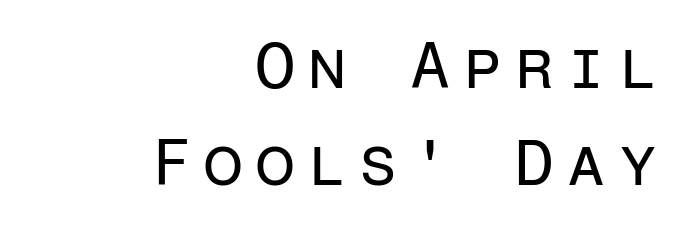
Q: Is the text bold? A: No.
Q: Is the text italic (slanted)? A: No, it is upright.
Q: Is the typeface a serif or a sans-serif typeface? A: Sans-serif.
Q: Is the text underlined? A: No.
Q: How is the paragraph aligned? A: Right-aligned.
Q: Is the spacing between lines tight, normal or loose? A: Normal.
Q: Width (condensed, normal, or wide)? A: Normal.
Q: Stroke contrast? A: Low.
Q: x-height? A: Medium.
Q: Monospaced? A: Yes.
